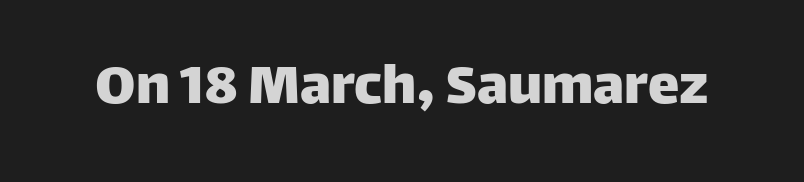
{"serif": "no", "italic": "no", "width": "normal", "stroke_contrast": "low", "x_height": "large", "monospaced": "no", "underline": "no", "letter_spacing": "normal", "letter_spacing_em": 0.0, "glyph_px": 63}
